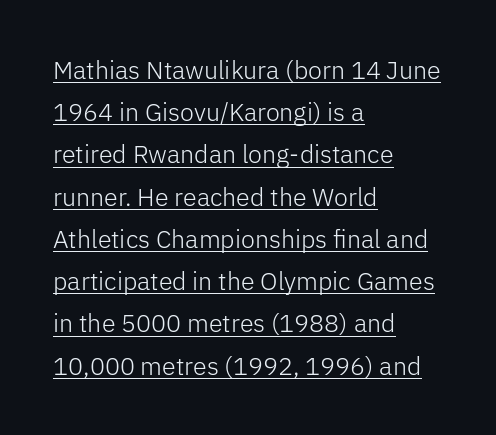
The image shows 25 px text type, upright; set left-aligned, normal line spacing (1.69x), normal letter spacing, underlined.
